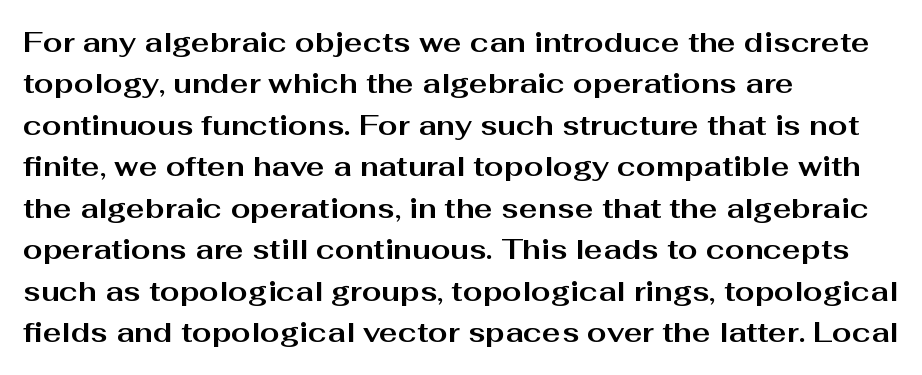
Q: Is the text bold? A: Yes.
Q: Is the text italic (slanted)? A: No, it is upright.
Q: Is the typeface a serif or a sans-serif typeface? A: Sans-serif.
Q: Is the text underlined? A: No.
Q: How is the paragraph aligned? A: Left-aligned.
Q: Is the spacing between letters normal or unusually wide? A: Normal.
Q: Is the spacing between lines tight, normal or loose? A: Normal.
Q: Width (condensed, normal, or wide)? A: Wide.
Q: Stroke contrast? A: Medium.
Q: x-height? A: Medium.
Q: Monospaced? A: No.
